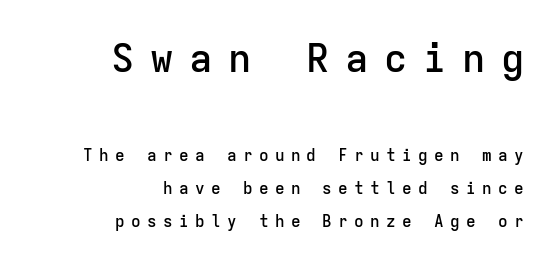
{"serif": "no", "italic": "no", "bold": "semi", "weight": "semibold", "width": "normal", "stroke_contrast": "low", "x_height": "medium", "monospaced": "yes", "underline": "no", "align": "right", "line_spacing": "loose", "line_spacing_ratio": 2.05, "letter_spacing": "wide", "letter_spacing_em": 0.4, "larger_block": "first", "size_ratio": 2.44, "glyph_px": 39}
